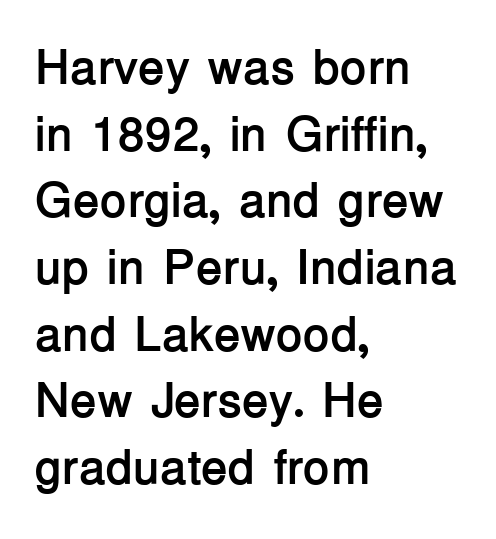
The image shows 49 px semibold sans-serif type, upright; set left-aligned, normal line spacing (1.36x), normal letter spacing, not underlined; low stroke contrast and a medium x-height.
